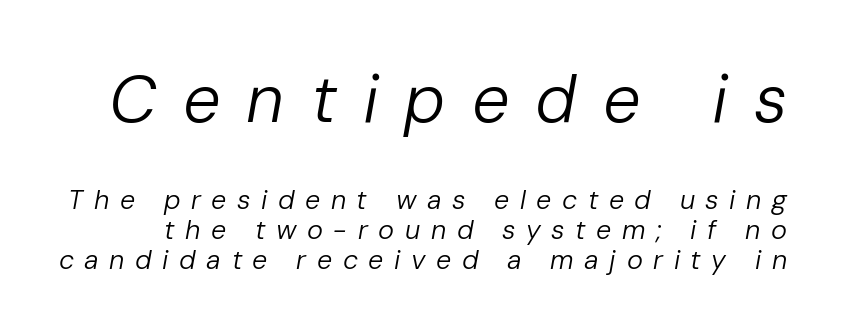
The image shows 67 px regular-weight type, italic (leaning right); set tight line spacing (1.1x), unusually wide letter spacing (+0.39 em), not underlined; the first (top) block is 2.48x larger; low stroke contrast and a medium x-height.
